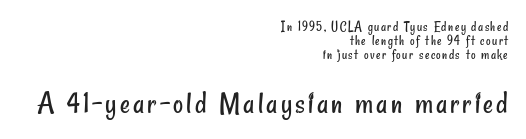
The image shows 31 px regular-weight, condensed sans-serif type; set right-aligned, tight line spacing (0.99x), not underlined; the second (bottom) block is 2.21x larger; low stroke contrast and a small x-height.
